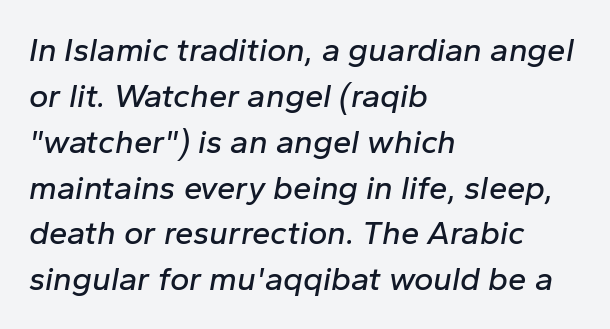
The image shows 33 px text type, italic (leaning right); set left-aligned, normal line spacing (1.39x), normal letter spacing, not underlined; low stroke contrast and a medium x-height.
